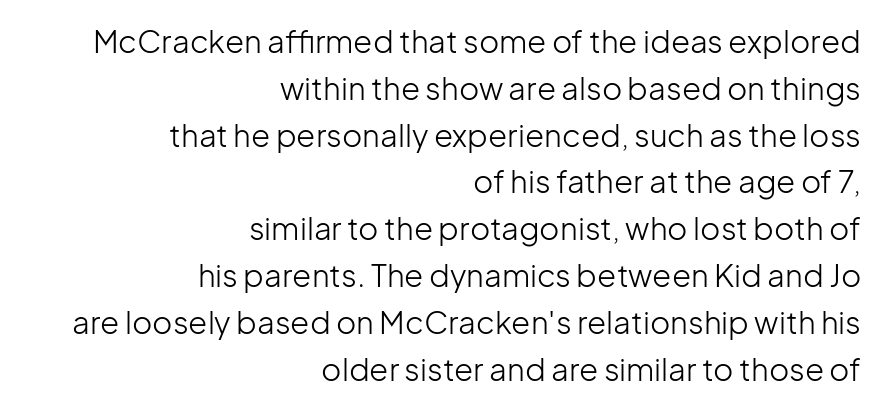
{"serif": "no", "italic": "no", "bold": "no", "weight": "light", "width": "normal", "stroke_contrast": "low", "x_height": "medium", "monospaced": "no", "underline": "no", "align": "right", "line_spacing": "normal", "line_spacing_ratio": 1.51, "letter_spacing": "normal", "letter_spacing_em": 0.0, "glyph_px": 31}
